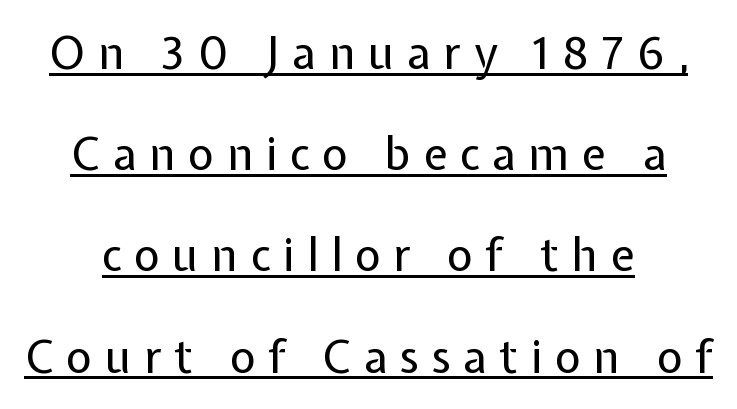
The image shows 45 px regular-weight sans-serif type, upright; set centered, loose line spacing (2.25x), unusually wide letter spacing (+0.28 em), underlined; low stroke contrast and a medium x-height.
